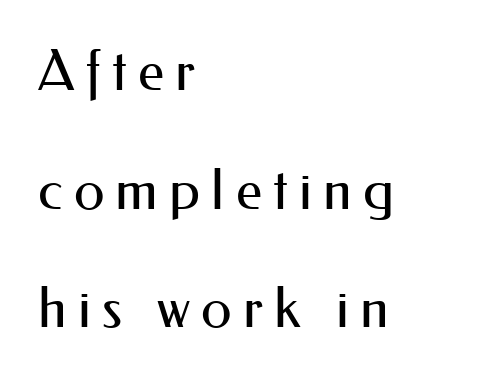
{"serif": "no", "italic": "no", "bold": "no", "weight": "regular", "width": "normal", "stroke_contrast": "medium", "x_height": "small", "monospaced": "no", "underline": "no", "align": "left", "line_spacing": "loose", "line_spacing_ratio": 2.12, "letter_spacing": "wide", "letter_spacing_em": 0.2, "glyph_px": 56}
